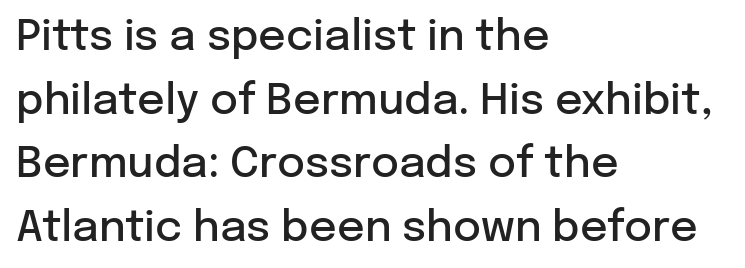
Q: Is the text bold? A: Semi-bold.
Q: Is the text italic (slanted)? A: No, it is upright.
Q: Is the typeface a serif or a sans-serif typeface? A: Sans-serif.
Q: Is the text underlined? A: No.
Q: How is the paragraph aligned? A: Left-aligned.
Q: Is the spacing between letters normal or unusually wide? A: Normal.
Q: Is the spacing between lines tight, normal or loose? A: Normal.
Q: Width (condensed, normal, or wide)? A: Normal.
Q: Stroke contrast? A: Low.
Q: x-height? A: Medium.
Q: Monospaced? A: No.
